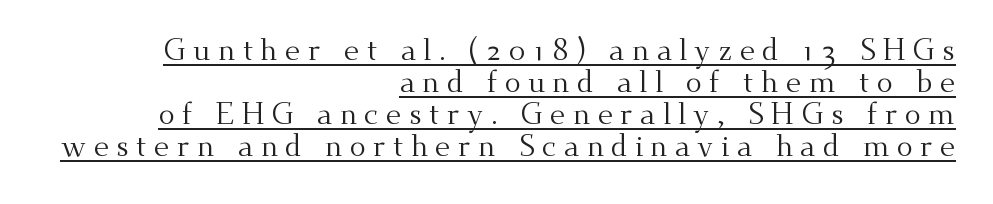
Q: Is the text bold? A: No.
Q: Is the text italic (slanted)? A: No, it is upright.
Q: Is the typeface a serif or a sans-serif typeface? A: Serif.
Q: Is the text underlined? A: Yes.
Q: How is the paragraph aligned? A: Right-aligned.
Q: Is the spacing between letters normal or unusually wide? A: Unusually wide.
Q: Is the spacing between lines tight, normal or loose? A: Tight.
Q: Width (condensed, normal, or wide)? A: Normal.
Q: Stroke contrast? A: Medium.
Q: x-height? A: Small.
Q: Monospaced? A: No.
